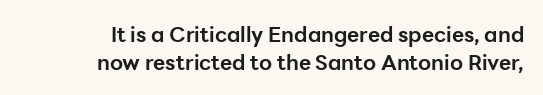
{"italic": "no", "bold": "yes", "underline": "no", "align": "right", "line_spacing": "normal", "line_spacing_ratio": 1.33, "letter_spacing": "normal", "letter_spacing_em": 0.0, "glyph_px": 21}
